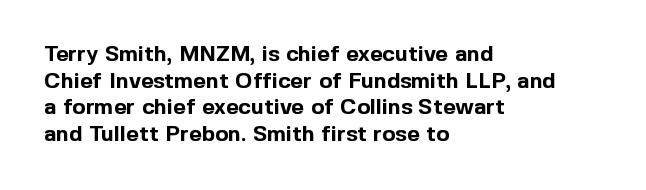
The image shows 22 px bold type, upright; set left-aligned, line spacing 1.21x, normal letter spacing, not underlined.
